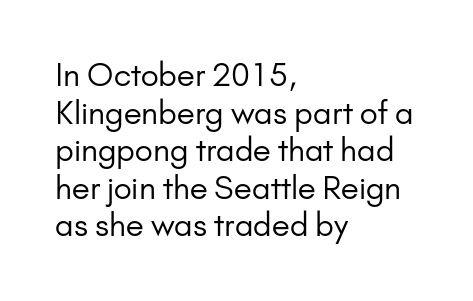
Is this a fixed-width face? No — the glyphs have proportional, varying widths. These glyphs show unthickened strokes, regular width or finer. The font's upright variant was chosen for this text. Type without underlining.
